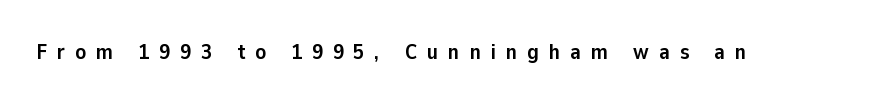
The image shows 22 px bold type, upright; set unusually wide letter spacing (+0.45 em), not underlined.
